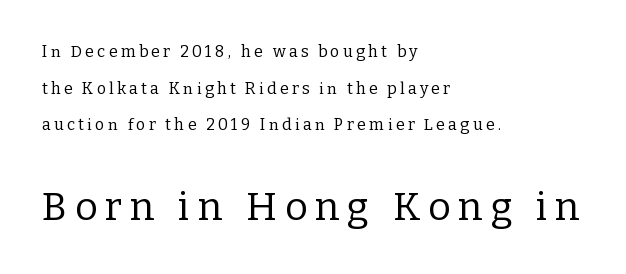
Q: Is the text bold? A: No.
Q: Is the text italic (slanted)? A: No, it is upright.
Q: Is the typeface a serif or a sans-serif typeface? A: Serif.
Q: Is the text underlined? A: No.
Q: How is the paragraph aligned? A: Left-aligned.
Q: Is the spacing between letters normal or unusually wide? A: Unusually wide.
Q: Is the spacing between lines tight, normal or loose? A: Loose.
Q: Which block of text is set in a larger size, the first (top) or the second (bottom)? A: The second (bottom) one.
Q: Width (condensed, normal, or wide)? A: Normal.
Q: Stroke contrast? A: Low.
Q: x-height? A: Medium.
Q: Monospaced? A: No.
